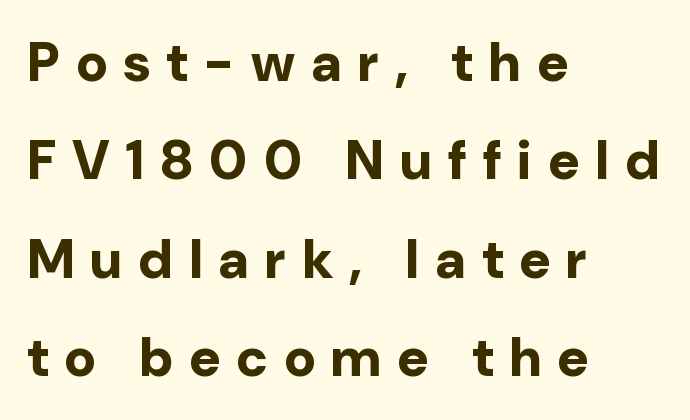
The passage shown is typed in a proportional face where columns would drift. Weight: bold. Line starts are locked; line ends wander. Honestly, the letter spacing is so wide it's the main thing you notice.
